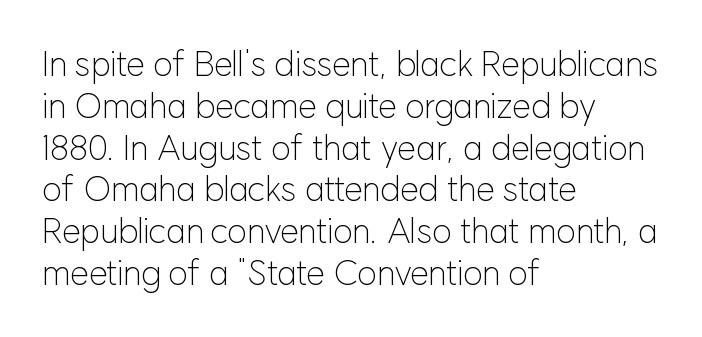
The image shows 34 px light sans-serif type, upright; set left-aligned, line spacing 1.23x, normal letter spacing, not underlined; low stroke contrast and a medium x-height.
